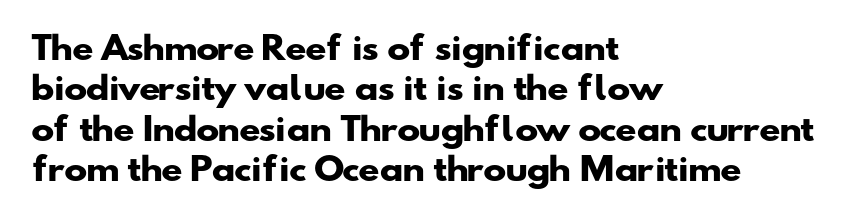
Q: Is the text bold? A: Yes.
Q: Is the typeface a serif or a sans-serif typeface? A: Sans-serif.
Q: Is the text underlined? A: No.
Q: How is the paragraph aligned? A: Left-aligned.
Q: Is the spacing between letters normal or unusually wide? A: Normal.
Q: Is the spacing between lines tight, normal or loose? A: Normal.
Q: Width (condensed, normal, or wide)? A: Wide.
Q: Stroke contrast? A: Low.
Q: x-height? A: Small.
Q: Monospaced? A: No.
